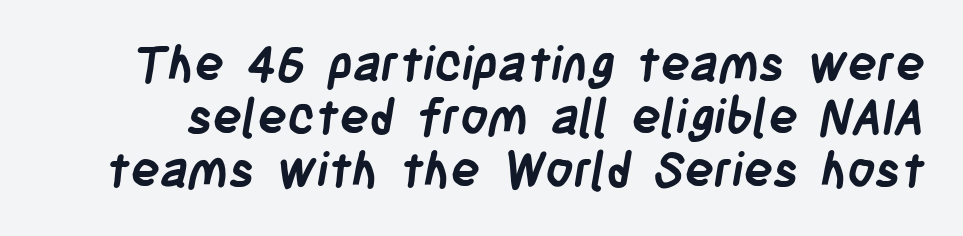
The image shows 49 px semibold, condensed sans-serif type; set tight line spacing (1.08x), normal letter spacing, not underlined; low stroke contrast and a large x-height.
